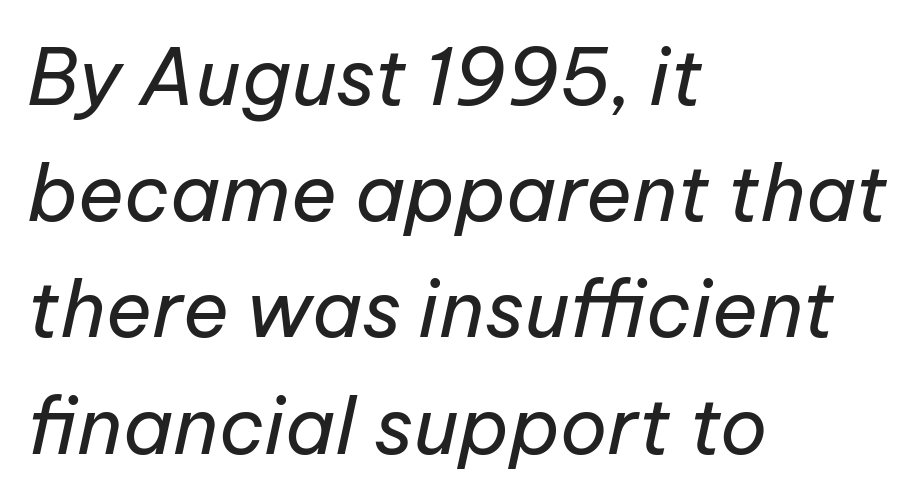
Each letter keeps its own natural width here, so spacing adapts to shape. The letterforms sit at book weight or below. Line starts are locked; line ends wander. The text carries the slant typical of an italic or oblique font. The space between consecutive lines is moderate. In terms of letterspacing, this is plain default setting.
